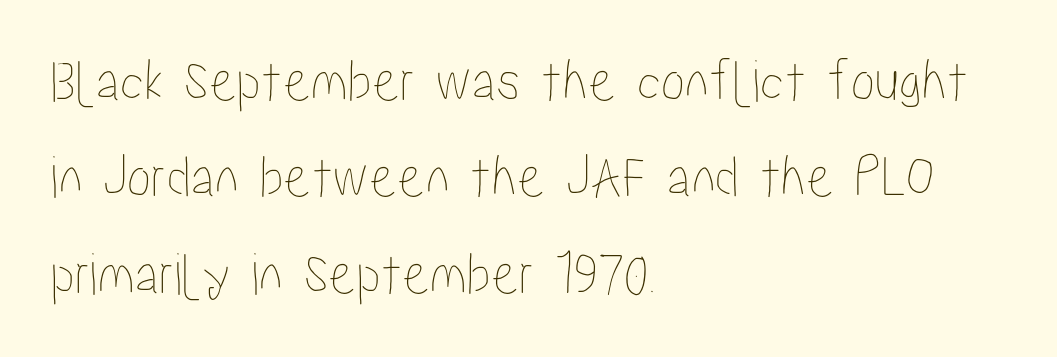
{"italic": "no", "width": "condensed", "stroke_contrast": "low", "x_height": "medium", "monospaced": "no", "underline": "no", "align": "left", "line_spacing": "normal", "line_spacing_ratio": 1.58, "letter_spacing": "normal", "letter_spacing_em": 0.0, "glyph_px": 61}
